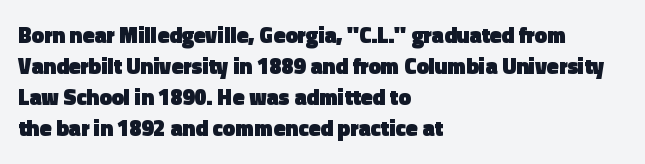
The image shows 22 px bold type, upright; set left-aligned, normal line spacing (1.41x), normal letter spacing, not underlined.
